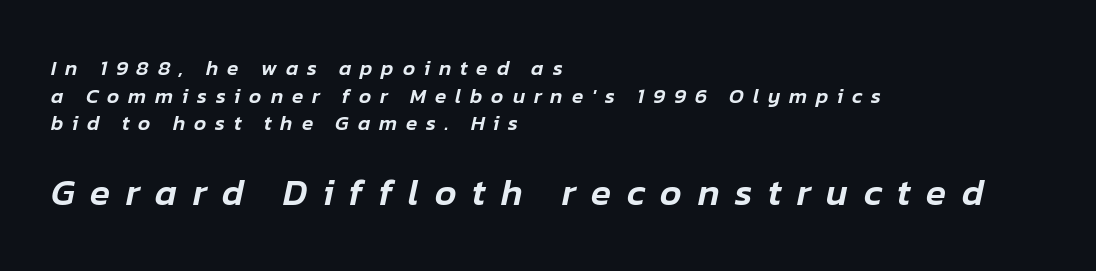
Q: Is the text italic (slanted)? A: Yes, it leans right by about 12 degrees.
Q: Is the text underlined? A: No.
Q: How is the paragraph aligned? A: Left-aligned.
Q: Is the spacing between letters normal or unusually wide? A: Unusually wide.
Q: Is the spacing between lines tight, normal or loose? A: Normal.
Q: Which block of text is set in a larger size, the first (top) or the second (bottom)? A: The second (bottom) one.
Q: Width (condensed, normal, or wide)? A: Normal.
Q: Stroke contrast? A: Low.
Q: x-height? A: Medium.
Q: Monospaced? A: No.
